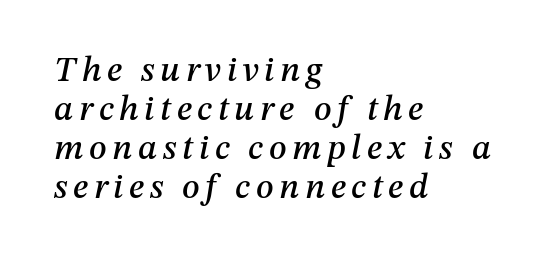
The image shows 35 px text type, italic (leaning right); set left-aligned, tight line spacing (1.11x), not underlined; medium stroke contrast and a medium x-height.
